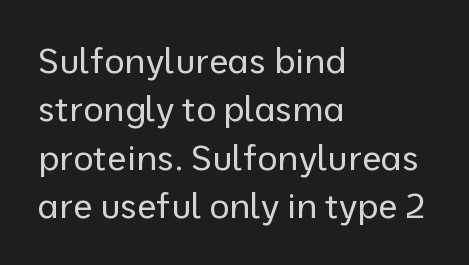
Q: Is the text bold? A: No.
Q: Is the text italic (slanted)? A: No, it is upright.
Q: Is the typeface a serif or a sans-serif typeface? A: Sans-serif.
Q: Is the text underlined? A: No.
Q: How is the paragraph aligned? A: Left-aligned.
Q: Is the spacing between letters normal or unusually wide? A: Normal.
Q: Is the spacing between lines tight, normal or loose? A: Normal.
Q: Width (condensed, normal, or wide)? A: Normal.
Q: Stroke contrast? A: Low.
Q: x-height? A: Medium.
Q: Monospaced? A: No.
